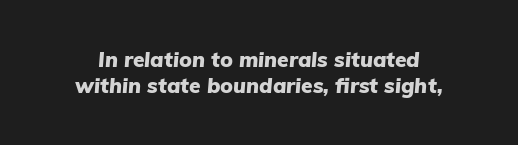
The rows are spaced the way most documents space them. You can tell it's italic because the verticals aren't actually vertical. What stands out about the letter spacing? Nothing — it is the standard amount. Does the weight exceed regular? Yes, all the way to bold.
